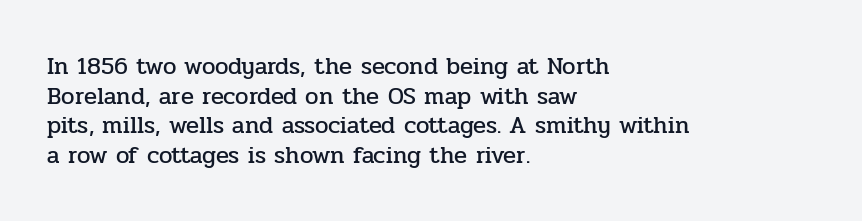
The image shows 24 px text type, upright; set left-aligned, line spacing 1.23x, normal letter spacing, not underlined.
